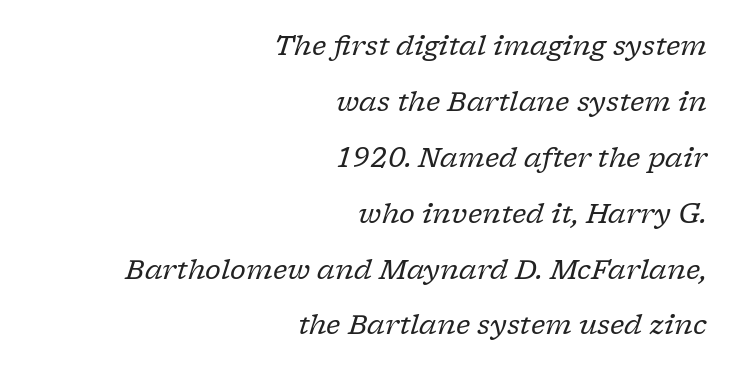
Q: Is the text bold? A: No.
Q: Is the text italic (slanted)? A: Yes, it leans right by about 17 degrees.
Q: Is the text underlined? A: No.
Q: How is the paragraph aligned? A: Right-aligned.
Q: Is the spacing between letters normal or unusually wide? A: Normal.
Q: Is the spacing between lines tight, normal or loose? A: Loose.
